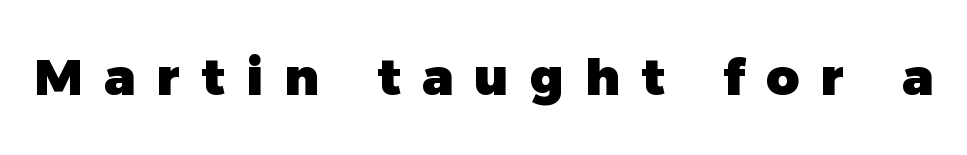
{"serif": "no", "bold": "yes", "weight": "heavy", "width": "normal", "x_height": "medium", "monospaced": "no", "underline": "no", "letter_spacing": "wide", "letter_spacing_em": 0.42, "glyph_px": 51}
